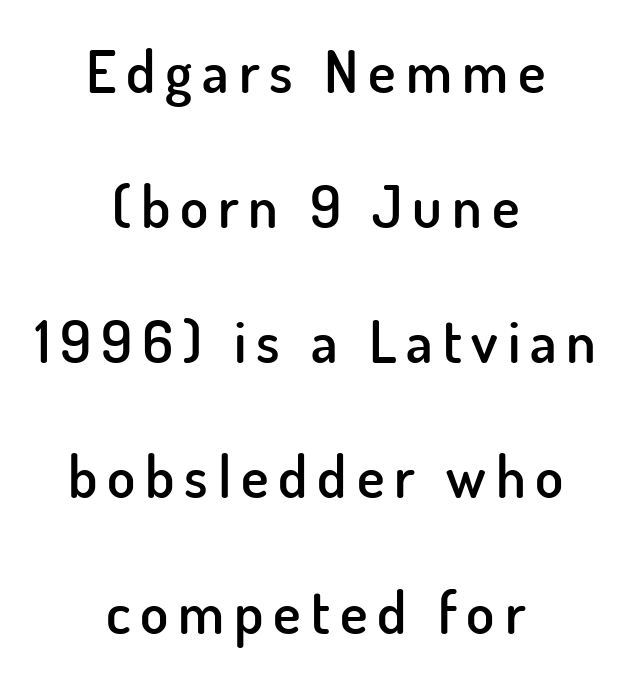
Q: Is the text bold? A: Semi-bold.
Q: Is the text italic (slanted)? A: No, it is upright.
Q: Is the typeface a serif or a sans-serif typeface? A: Sans-serif.
Q: Is the text underlined? A: No.
Q: How is the paragraph aligned? A: Centered.
Q: Is the spacing between lines tight, normal or loose? A: Loose.
Q: Width (condensed, normal, or wide)? A: Normal.
Q: Stroke contrast? A: Low.
Q: x-height? A: Small.
Q: Monospaced? A: No.
